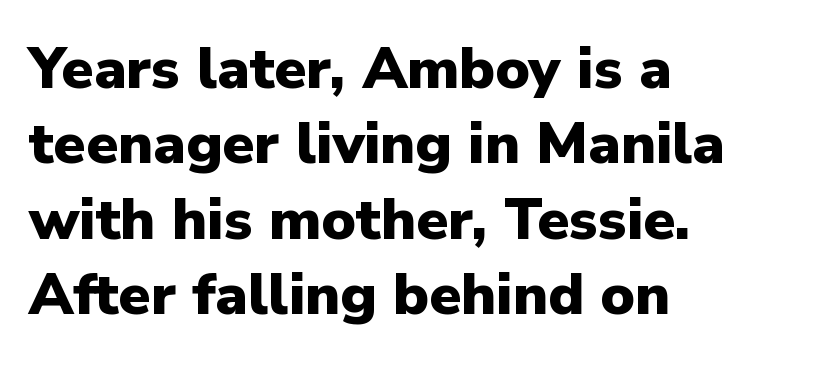
Q: Is the text bold? A: Yes.
Q: Is the text italic (slanted)? A: No, it is upright.
Q: Is the typeface a serif or a sans-serif typeface? A: Sans-serif.
Q: Is the text underlined? A: No.
Q: How is the paragraph aligned? A: Left-aligned.
Q: Is the spacing between letters normal or unusually wide? A: Normal.
Q: Is the spacing between lines tight, normal or loose? A: Normal.
Q: Width (condensed, normal, or wide)? A: Normal.
Q: Stroke contrast? A: Low.
Q: x-height? A: Medium.
Q: Monospaced? A: No.
